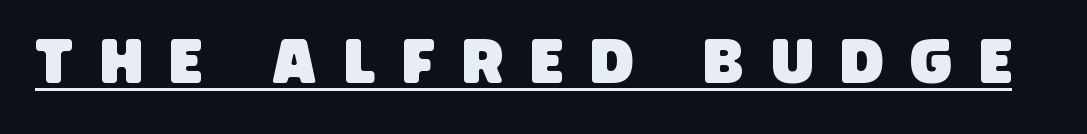
Q: Is the typeface a serif or a sans-serif typeface? A: Sans-serif.
Q: Is the text underlined? A: Yes.
Q: Is the spacing between letters normal or unusually wide? A: Unusually wide.
Q: Width (condensed, normal, or wide)? A: Condensed.
Q: Stroke contrast? A: Low.
Q: x-height? A: Large.
Q: Monospaced? A: No.
